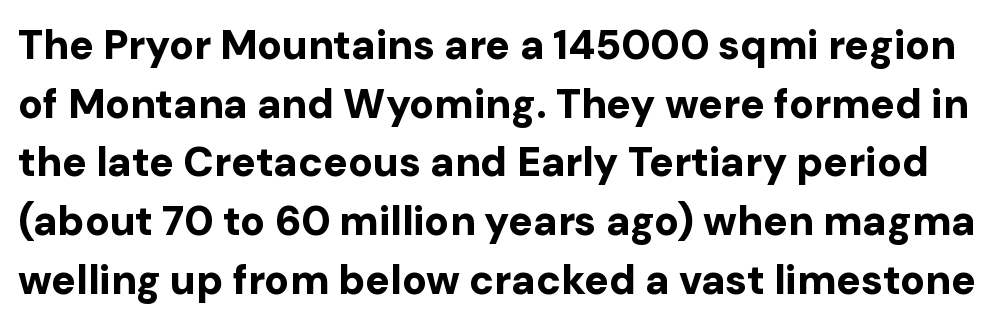
There is no visible air inserted between adjacent glyphs. Bold? Absolutely — the strokes are thick and heavy. Bare-footed words on every line. The block of text has a typical density, with ordinary space between rows. The rendering uses natural spacing where letterforms have individual widths. This is sans-serif lettering, the kind often seen on screens and signage.
